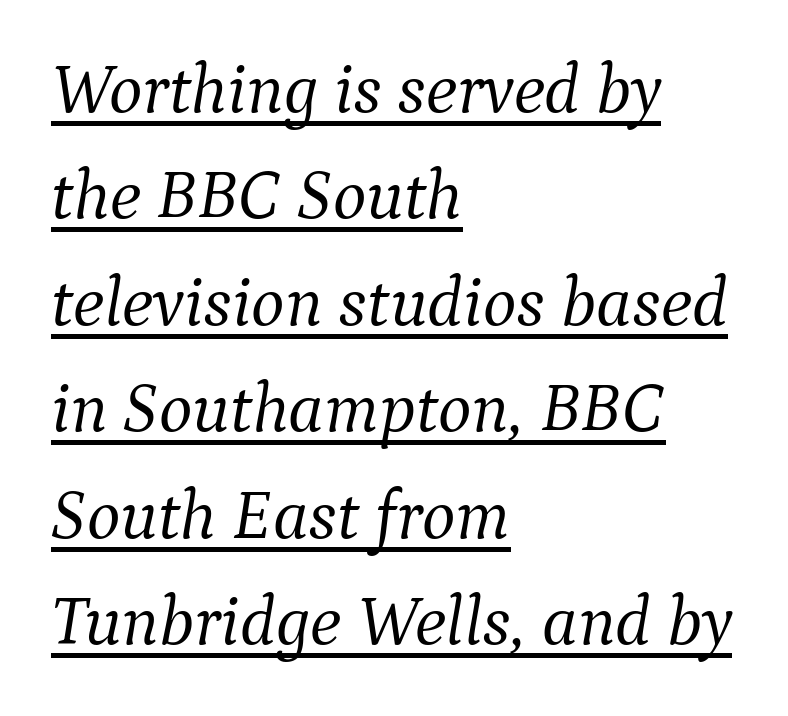
{"serif": "yes", "italic": "yes", "lean": "right", "slant_degrees": 9, "bold": "no", "weight": "light", "width": "normal", "stroke_contrast": "medium", "x_height": "medium", "monospaced": "no", "underline": "yes", "align": "left", "line_spacing": "normal", "line_spacing_ratio": 1.5, "letter_spacing": "normal", "letter_spacing_em": 0.0, "glyph_px": 71}
